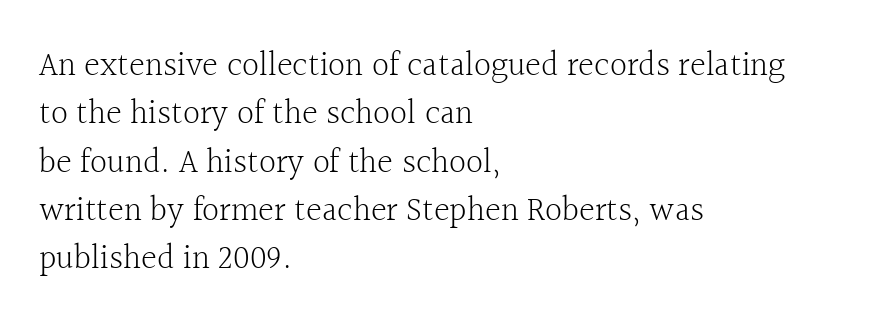
The image shows 34 px light serif type, upright; set left-aligned, normal line spacing (1.42x), normal letter spacing, not underlined; a medium x-height.
